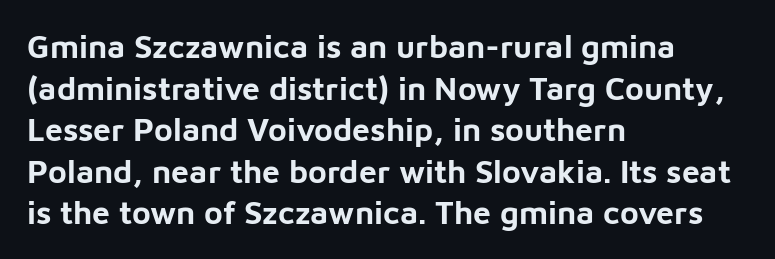
The image shows 32 px bold sans-serif type, upright; set left-aligned, normal line spacing (1.3x), normal letter spacing, not underlined; low stroke contrast and a medium x-height.
